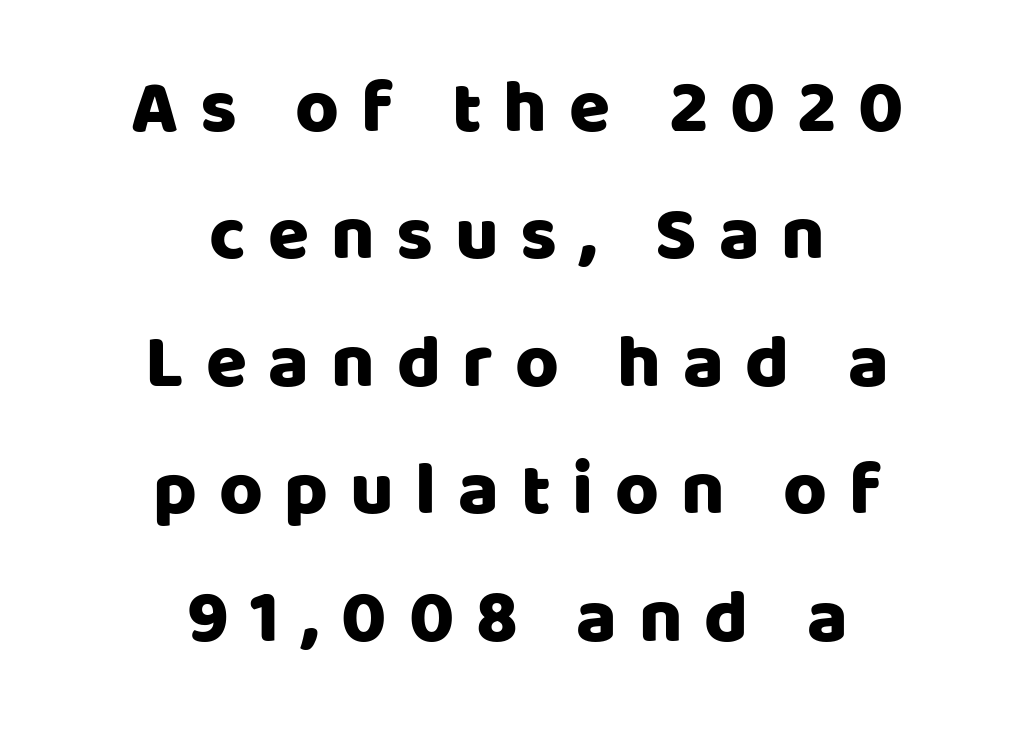
Display-style spreading of the glyphs; the letterfit is very open. Honestly, the row spacing looks completely unremarkable. Upright lettering throughout. The paragraph shown floats in the horizontal middle. Is this a sans? Yes — the strokes have no serifs. Character widths vary here, with narrow letters taking less room than wide ones.
